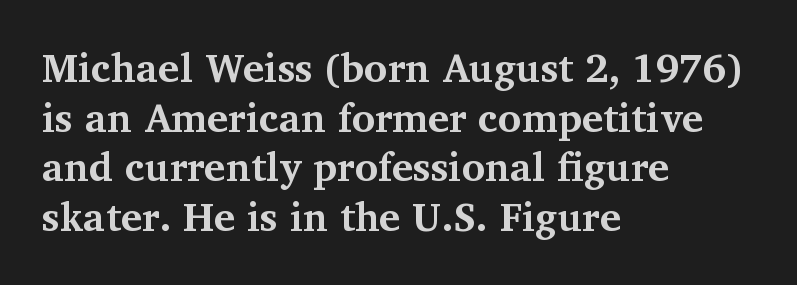
Q: Is the text bold? A: Yes.
Q: Is the text italic (slanted)? A: No, it is upright.
Q: Is the typeface a serif or a sans-serif typeface? A: Serif.
Q: Is the text underlined? A: No.
Q: How is the paragraph aligned? A: Left-aligned.
Q: Is the spacing between letters normal or unusually wide? A: Normal.
Q: Width (condensed, normal, or wide)? A: Normal.
Q: Stroke contrast? A: Medium.
Q: x-height? A: Medium.
Q: Monospaced? A: No.
